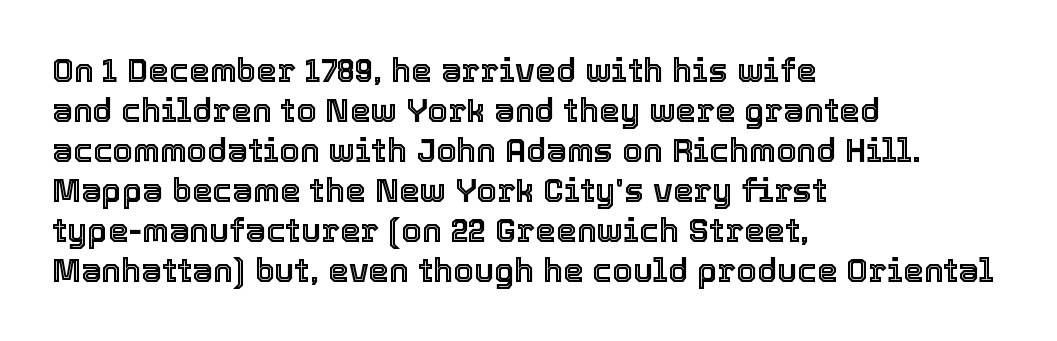
The image shows 33 px text type, upright; set left-aligned, line spacing 1.21x, normal letter spacing, not underlined; a medium x-height.
